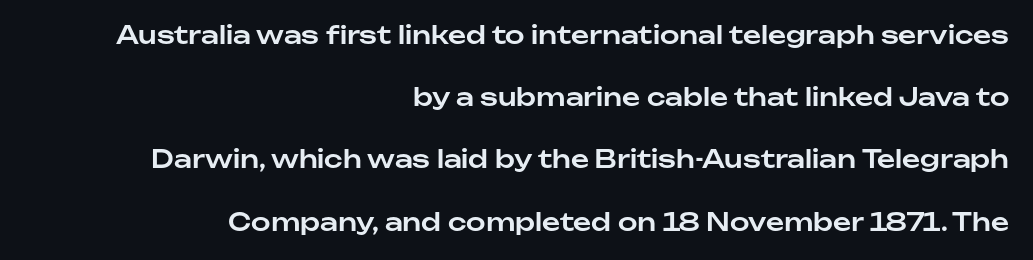
{"italic": "no", "underline": "no", "align": "right", "line_spacing": "loose", "line_spacing_ratio": 2.49, "letter_spacing": "normal", "letter_spacing_em": 0.0, "glyph_px": 25}
